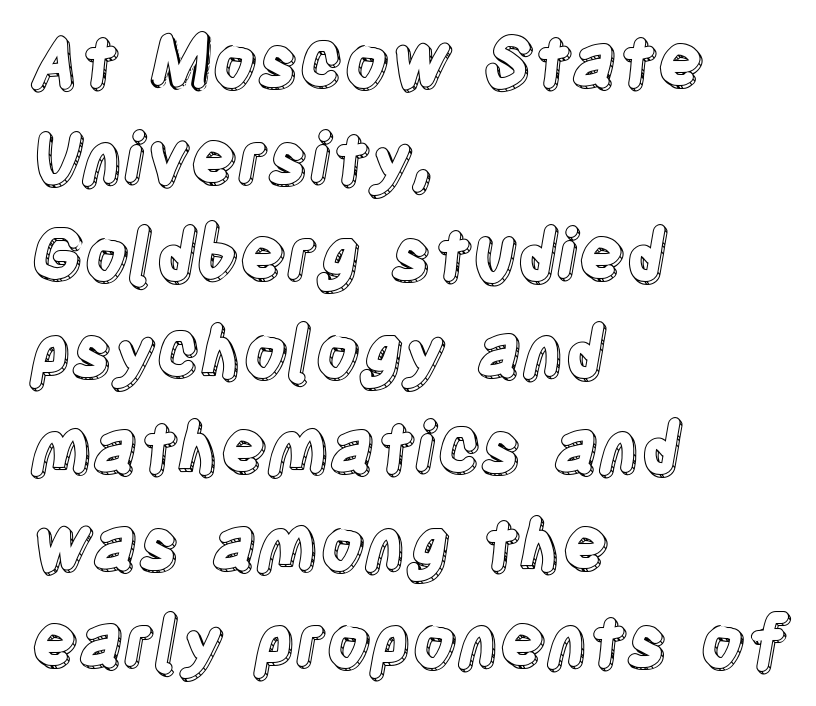
Compared with a centered layout, this one pins lines to the left instead. Line spacing here is normal. Proportional: the letters do not fall into vertical columns. How are the letters spaced? Ordinarily, with no added tracking.
